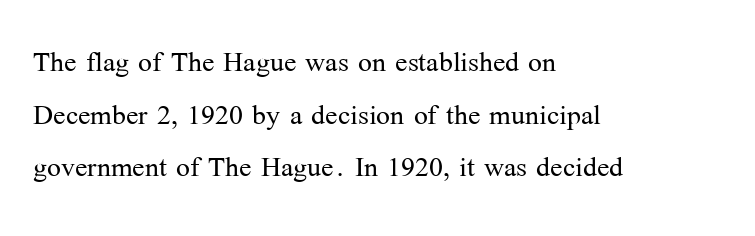
{"serif": "yes", "italic": "no", "bold": "no", "weight": "light", "width": "normal", "stroke_contrast": "medium", "x_height": "medium", "monospaced": "no", "underline": "no", "align": "left", "line_spacing": "normal", "line_spacing_ratio": 1.42, "letter_spacing": "normal", "letter_spacing_em": 0.0, "glyph_px": 37}
